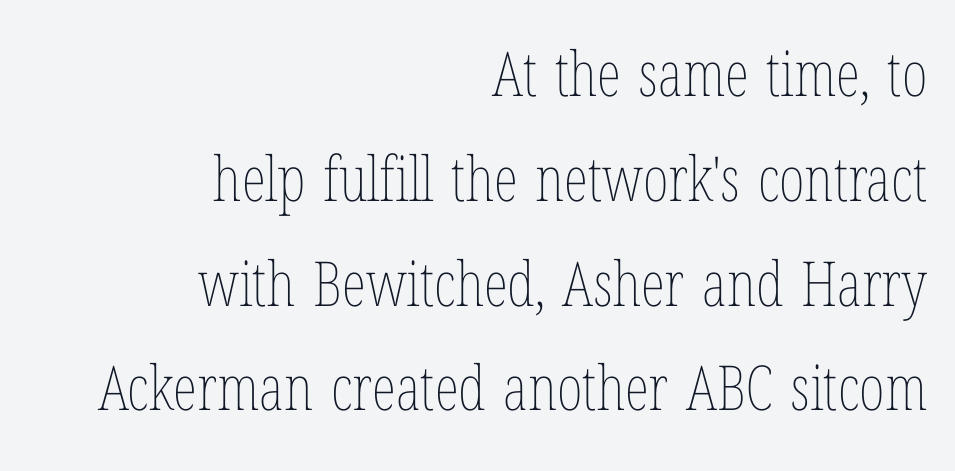
Q: Is the text bold? A: No.
Q: Is the text italic (slanted)? A: No, it is upright.
Q: Is the text underlined? A: No.
Q: How is the paragraph aligned? A: Right-aligned.
Q: Is the spacing between letters normal or unusually wide? A: Normal.
Q: Is the spacing between lines tight, normal or loose? A: Normal.
Q: Width (condensed, normal, or wide)? A: Condensed.
Q: Stroke contrast? A: Low.
Q: x-height? A: Medium.
Q: Monospaced? A: No.
